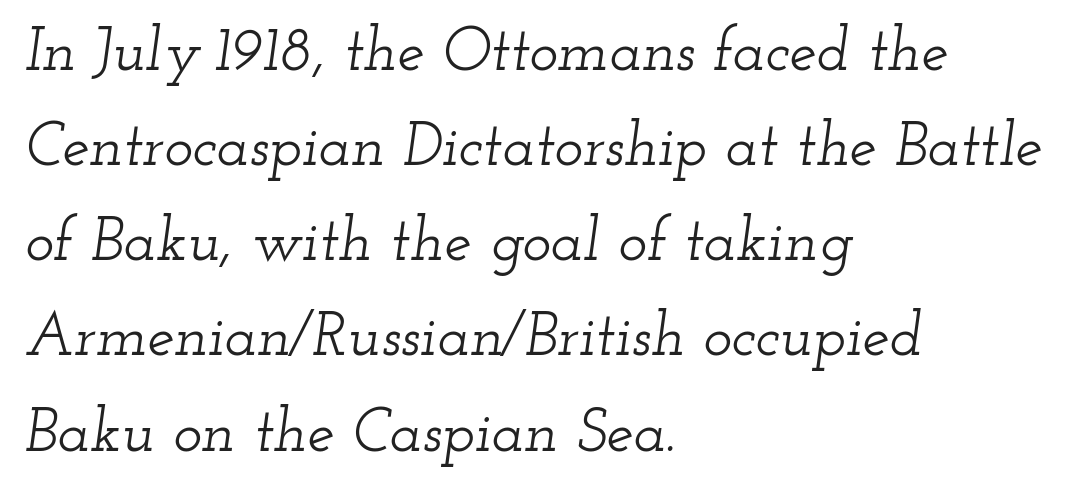
You could call the tracking neutral — neither tight nor loose. The text block is weighted toward the left margin, trailing off unevenly rightward. The passage shown is typed in a proportional face where columns would drift. These lines were composed using italics.
